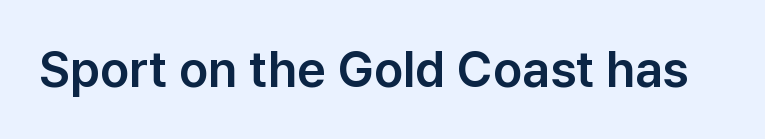
Q: Is the text italic (slanted)? A: No, it is upright.
Q: Is the typeface a serif or a sans-serif typeface? A: Sans-serif.
Q: Is the text underlined? A: No.
Q: Is the spacing between letters normal or unusually wide? A: Normal.
Q: Width (condensed, normal, or wide)? A: Normal.
Q: Stroke contrast? A: Low.
Q: x-height? A: Medium.
Q: Monospaced? A: No.
